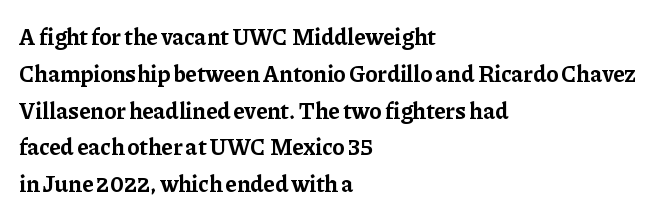
Q: Is the text bold? A: Yes.
Q: Is the text italic (slanted)? A: No, it is upright.
Q: Is the text underlined? A: No.
Q: How is the paragraph aligned? A: Left-aligned.
Q: Is the spacing between letters normal or unusually wide? A: Normal.
Q: Is the spacing between lines tight, normal or loose? A: Normal.
